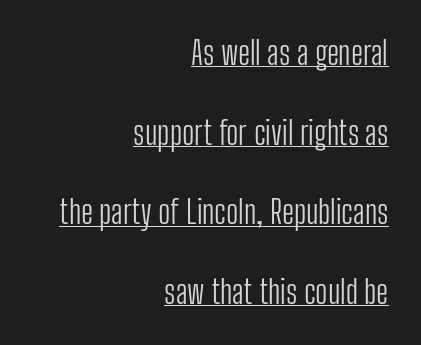
Q: Is the text bold? A: No.
Q: Is the text italic (slanted)? A: No, it is upright.
Q: Is the typeface a serif or a sans-serif typeface? A: Sans-serif.
Q: Is the text underlined? A: Yes.
Q: How is the paragraph aligned? A: Right-aligned.
Q: Is the spacing between letters normal or unusually wide? A: Normal.
Q: Is the spacing between lines tight, normal or loose? A: Loose.
Q: Width (condensed, normal, or wide)? A: Condensed.
Q: Stroke contrast? A: Low.
Q: x-height? A: Medium.
Q: Monospaced? A: No.
